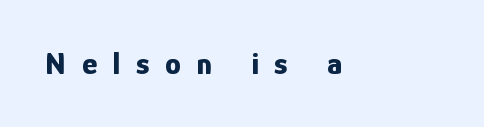
The strokes are fattened all the way to bold. In terms of posture, this sample is upright. The passage shown is typeset with a sans-serif family. Honestly, there is no underline to notice here at all. Character widths vary here, with narrow letters taking less room than wide ones. There is plenty of visible air inserted between adjacent glyphs.
